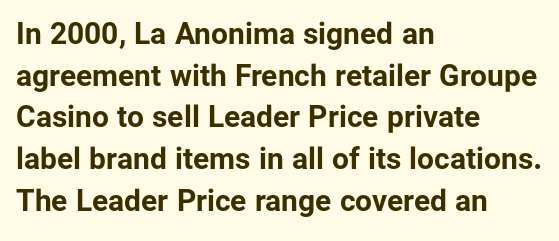
{"serif": "no", "italic": "no", "bold": "yes", "weight": "bold", "width": "normal", "stroke_contrast": "low", "x_height": "medium", "monospaced": "no", "underline": "no", "align": "left", "line_spacing": "normal", "line_spacing_ratio": 1.39, "letter_spacing": "normal", "letter_spacing_em": 0.0, "glyph_px": 30}
